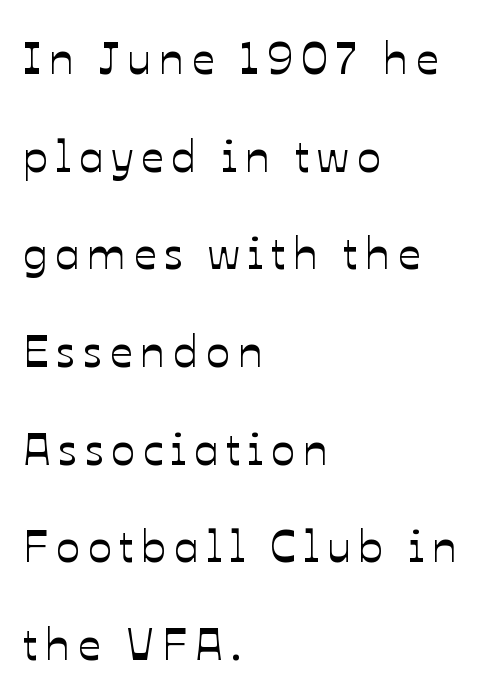
Q: Is the text italic (slanted)? A: No, it is upright.
Q: Is the text underlined? A: No.
Q: How is the paragraph aligned? A: Left-aligned.
Q: Is the spacing between lines tight, normal or loose? A: Loose.
Q: Width (condensed, normal, or wide)? A: Normal.
Q: Stroke contrast? A: Low.
Q: x-height? A: Medium.
Q: Monospaced? A: No.
